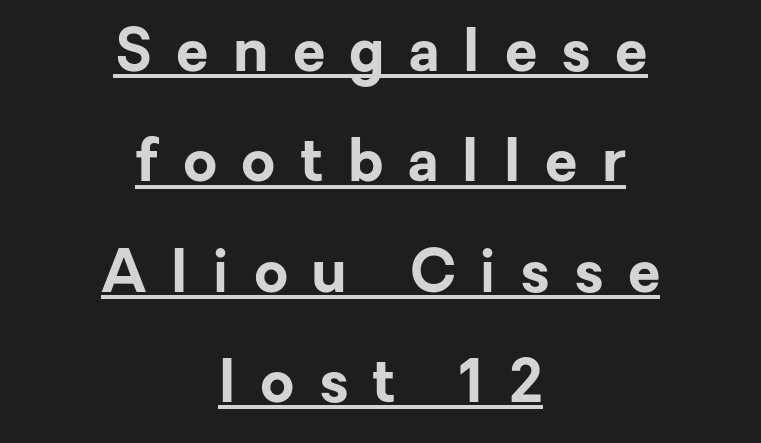
Set as a true bold cut, around the 700 mark. A typographer would call this underscored text. Look at the tracking — it's clearly loosened, letters drifting apart. Characters remain perfectly vertical along every line. Are there feet on the stems? There aren't — it's a sans. The paragraph shown floats in the horizontal middle.
